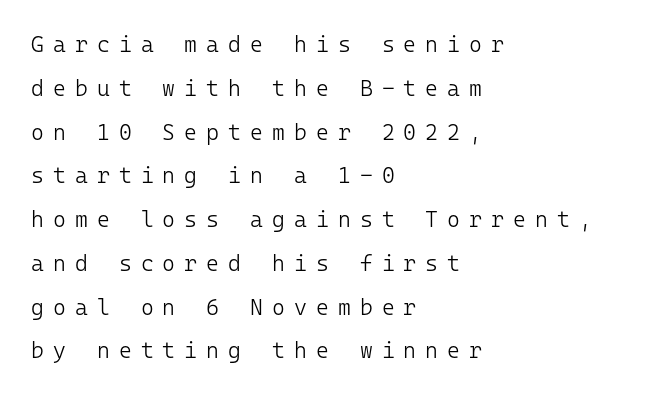
The image shows 22 px text type, upright; set left-aligned, loose line spacing (1.99x), unusually wide letter spacing (+0.41 em), not underlined.
